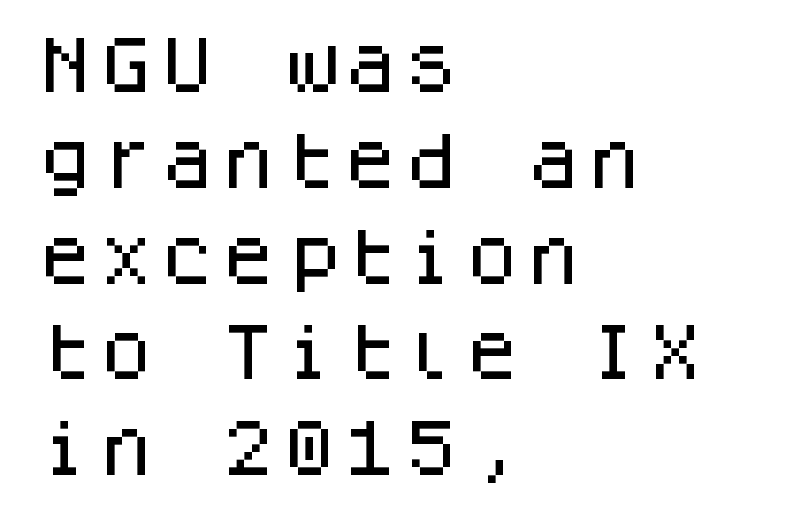
The image shows 61 px sans-serif type, upright, monospaced; set left-aligned, normal line spacing (1.57x), normal letter spacing, not underlined; low stroke contrast and a large x-height.
